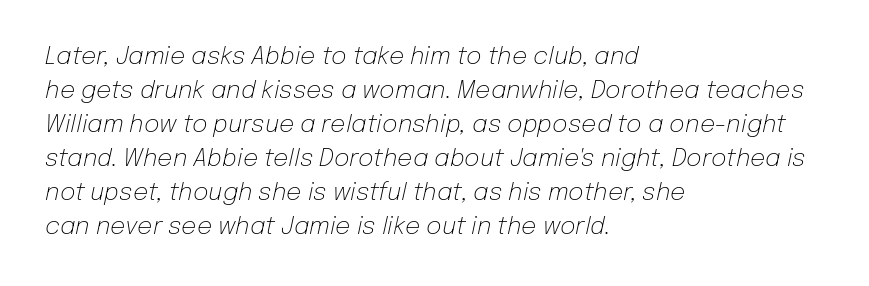
These lines stack with their left ends in a neat column. Default kerning and tracking; the words read as compact shapes. The space between consecutive lines is moderate. Underline: absent. The passage shown is not bold in any degree. Rendered with sloped, italic letterforms.
